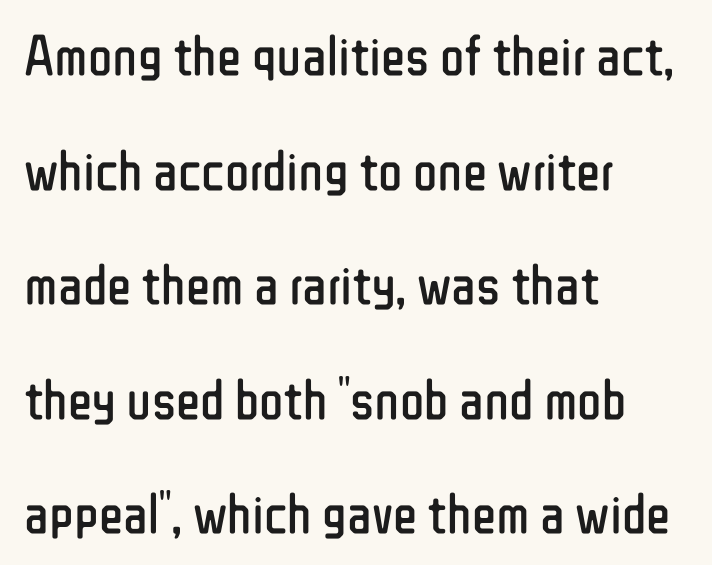
The image shows 57 px regular-weight, condensed sans-serif type, upright; set left-aligned, loose line spacing (2.01x), normal letter spacing, not underlined; low stroke contrast and a medium x-height.
